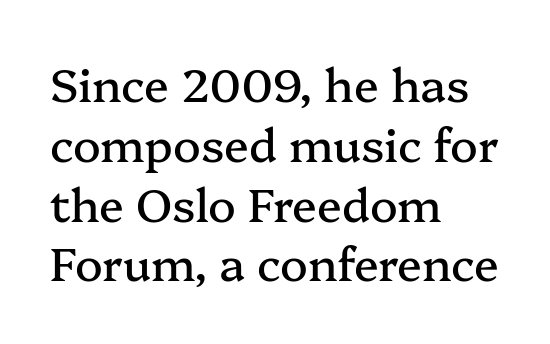
The type family on display is of the serif kind. Successive baselines arrive at the customary interval. Every character sits straight up, as roman type does. Letter spacing: default. The rag falls on the right side of this text block.
